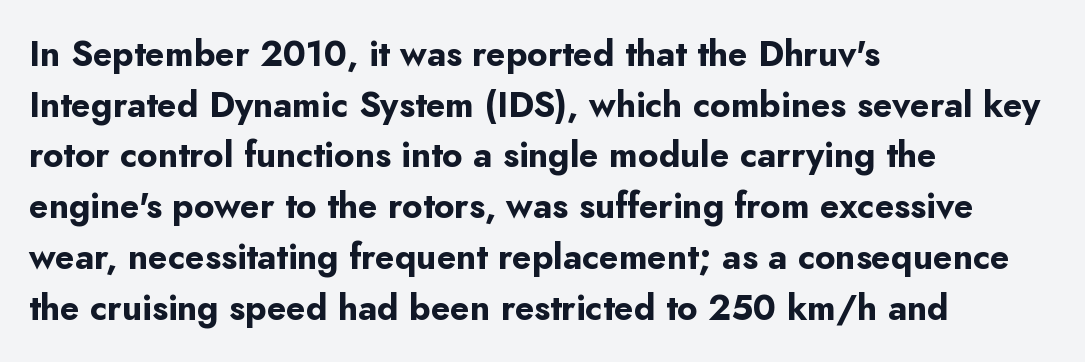
Q: Is the text bold? A: Yes.
Q: Is the text italic (slanted)? A: No, it is upright.
Q: Is the typeface a serif or a sans-serif typeface? A: Sans-serif.
Q: Is the text underlined? A: No.
Q: How is the paragraph aligned? A: Left-aligned.
Q: Is the spacing between letters normal or unusually wide? A: Normal.
Q: Is the spacing between lines tight, normal or loose? A: Normal.
Q: Width (condensed, normal, or wide)? A: Normal.
Q: Stroke contrast? A: Low.
Q: x-height? A: Small.
Q: Monospaced? A: No.
